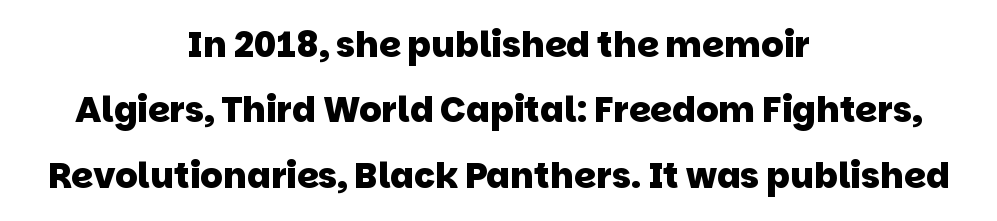
Type style note: lacks serifs. The passage shown is typed in a proportional face where columns would drift. Standard letterfit; no display-style spreading of the glyphs. Weight: bold.
